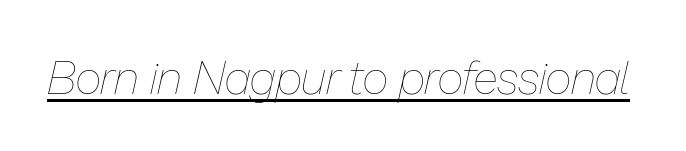
{"italic": "yes", "lean": "right", "slant_degrees": 13, "bold": "no", "weight": "thin", "width": "normal", "stroke_contrast": "low", "x_height": "medium", "monospaced": "no", "underline": "yes", "letter_spacing": "normal", "letter_spacing_em": 0.0, "glyph_px": 46}
